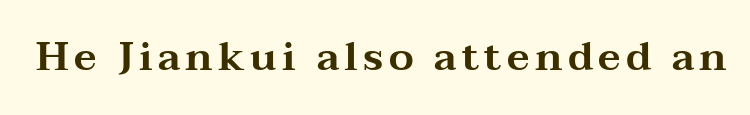
Q: Is the text italic (slanted)? A: No, it is upright.
Q: Is the typeface a serif or a sans-serif typeface? A: Serif.
Q: Is the text underlined? A: No.
Q: Width (condensed, normal, or wide)? A: Wide.
Q: Stroke contrast? A: Medium.
Q: x-height? A: Medium.
Q: Monospaced? A: No.
